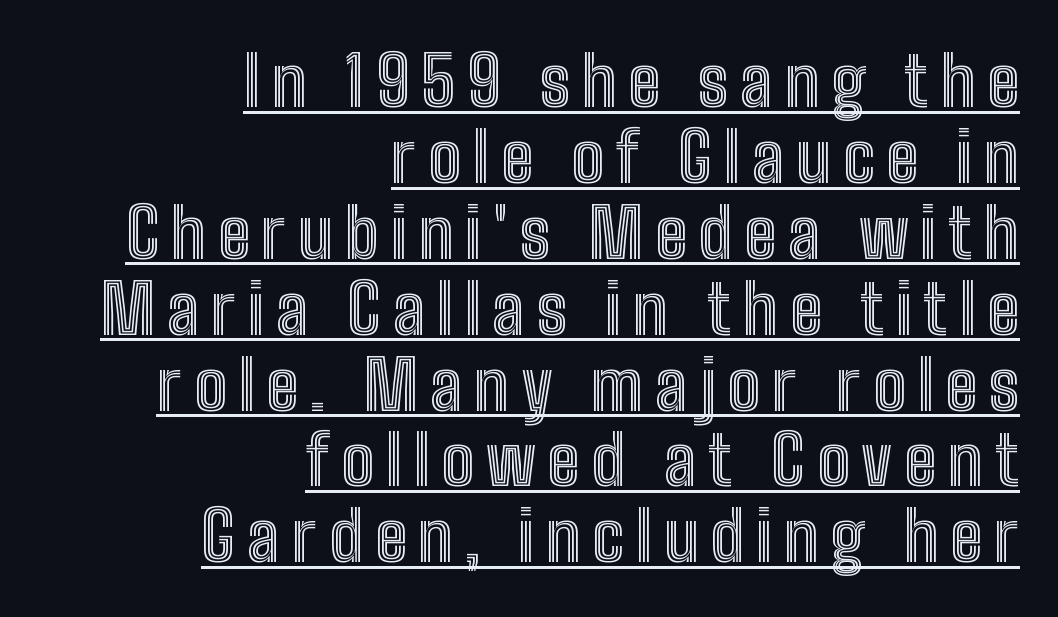
Q: Is the text italic (slanted)? A: No, it is upright.
Q: Is the text underlined? A: Yes.
Q: How is the paragraph aligned? A: Right-aligned.
Q: Is the spacing between lines tight, normal or loose? A: Tight.
Q: Width (condensed, normal, or wide)? A: Condensed.
Q: x-height? A: Medium.
Q: Monospaced? A: No.
